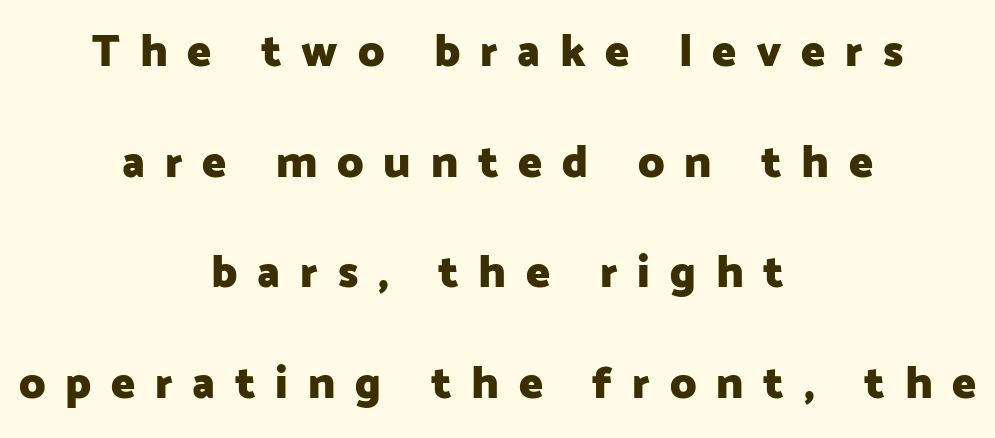
{"serif": "no", "italic": "no", "bold": "yes", "weight": "heavy", "width": "normal", "stroke_contrast": "low", "x_height": "medium", "monospaced": "no", "underline": "no", "align": "center", "line_spacing": "loose", "line_spacing_ratio": 2.46, "letter_spacing": "wide", "letter_spacing_em": 0.44, "glyph_px": 45}
